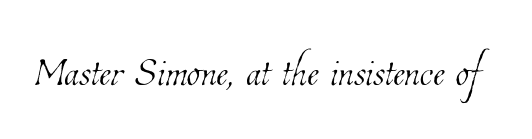
This sample has the flowing, uneven cadence of proportional lettering. Is the stroke heavy? The answer is a plain regular-or-lighter. Caption: standard tracking, unaltered. Type without underlining.
